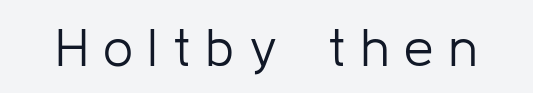
The image shows 53 px light sans-serif type, upright; set unusually wide letter spacing (+0.29 em), not underlined; low stroke contrast and a medium x-height.
